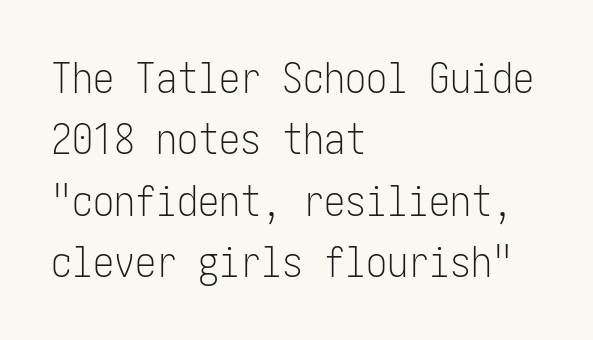
The image shows 42 px light, condensed sans-serif type, upright; set left-aligned, normal line spacing (1.46x), normal letter spacing, not underlined; low stroke contrast and a medium x-height.
